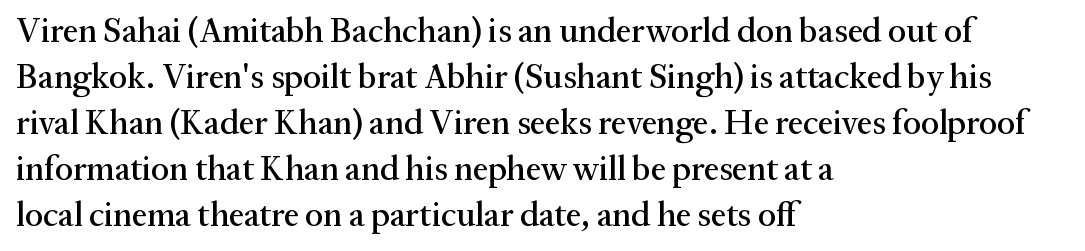
{"serif": "yes", "italic": "no", "width": "normal", "stroke_contrast": "medium", "x_height": "medium", "monospaced": "no", "underline": "no", "align": "left", "line_spacing": "normal", "line_spacing_ratio": 1.35, "letter_spacing": "normal", "letter_spacing_em": 0.0, "glyph_px": 34}
